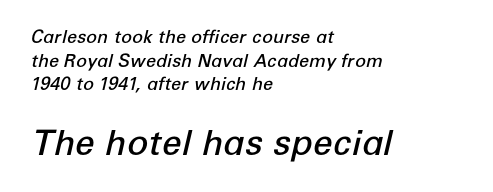
{"italic": "yes", "lean": "right", "slant_degrees": 12, "bold": "semi", "weight": "semibold", "width": "normal", "stroke_contrast": "low", "x_height": "medium", "monospaced": "no", "underline": "no", "align": "left", "line_spacing": "normal", "line_spacing_ratio": 1.31, "letter_spacing": "normal", "letter_spacing_em": 0.0, "larger_block": "second", "size_ratio": 1.94, "glyph_px": 35}
